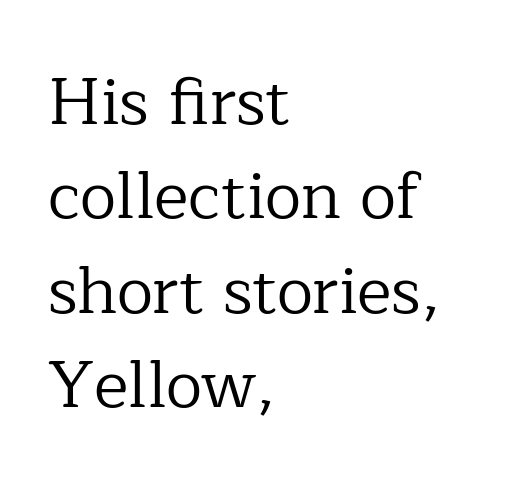
Q: Is the text bold? A: No.
Q: Is the text italic (slanted)? A: No, it is upright.
Q: Is the typeface a serif or a sans-serif typeface? A: Serif.
Q: Is the text underlined? A: No.
Q: How is the paragraph aligned? A: Left-aligned.
Q: Is the spacing between letters normal or unusually wide? A: Normal.
Q: Is the spacing between lines tight, normal or loose? A: Normal.
Q: Width (condensed, normal, or wide)? A: Normal.
Q: Stroke contrast? A: Low.
Q: x-height? A: Medium.
Q: Monospaced? A: No.
